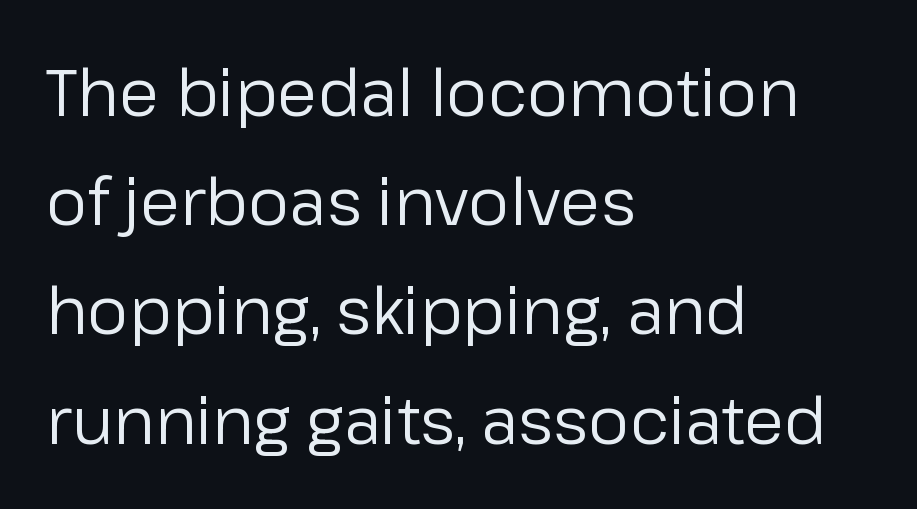
{"serif": "no", "italic": "no", "bold": "no", "weight": "regular", "width": "normal", "stroke_contrast": "low", "x_height": "medium", "monospaced": "no", "underline": "no", "align": "left", "line_spacing": "normal", "line_spacing_ratio": 1.68, "letter_spacing": "normal", "letter_spacing_em": 0.0, "glyph_px": 65}
